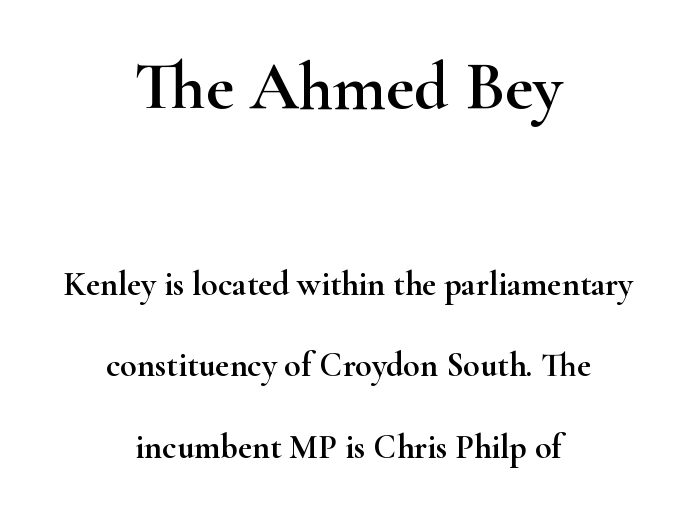
The image shows 68 px wide serif type, upright; set centered, loose line spacing (2.4x), normal letter spacing, not underlined; the first (top) block is 2.0x larger; high stroke contrast and a small x-height.
